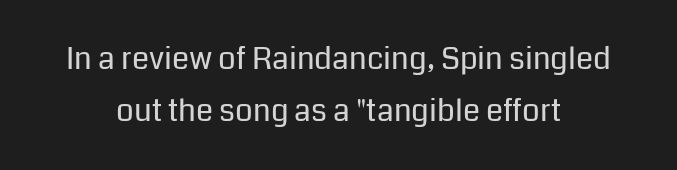
The image shows 31 px regular-weight sans-serif type, upright; set centered, normal line spacing (1.68x), normal letter spacing, not underlined; low stroke contrast and a medium x-height.
